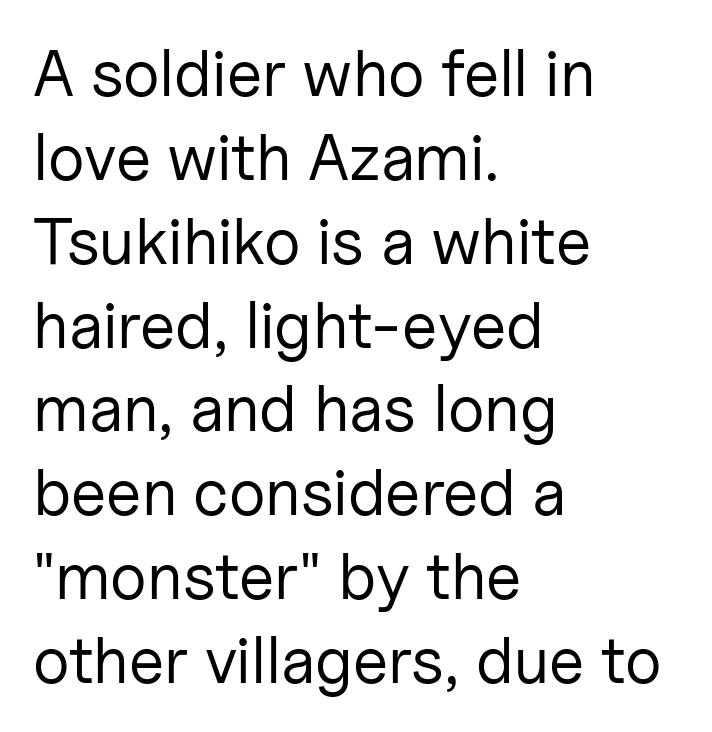
Q: Is the text bold? A: No.
Q: Is the text italic (slanted)? A: No, it is upright.
Q: Is the typeface a serif or a sans-serif typeface? A: Sans-serif.
Q: Is the text underlined? A: No.
Q: How is the paragraph aligned? A: Left-aligned.
Q: Is the spacing between letters normal or unusually wide? A: Normal.
Q: Is the spacing between lines tight, normal or loose? A: Normal.
Q: Width (condensed, normal, or wide)? A: Normal.
Q: Stroke contrast? A: Low.
Q: x-height? A: Medium.
Q: Monospaced? A: No.
